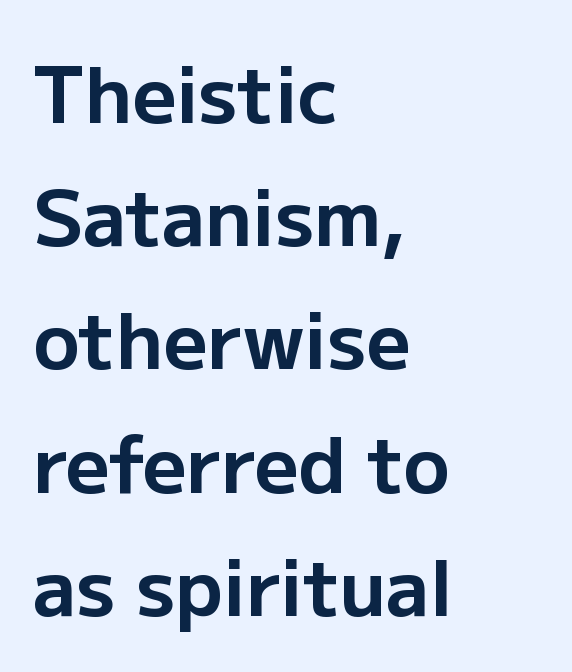
The font is running at its bold setting. The type is set solid horizontally, with unmodified tracking. Do the characters align in a grid? No, the font is proportional. Is this a sans? Yes — the strokes have no serifs.
